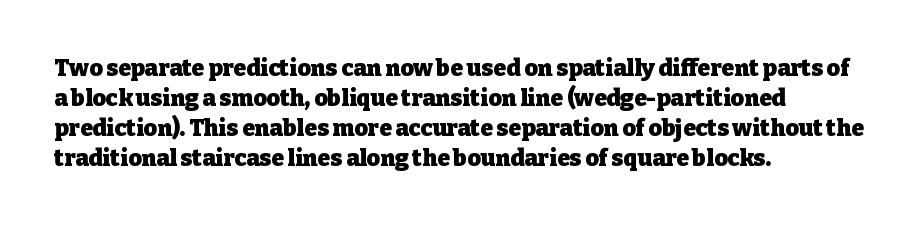
Designer's note — italics off, roman on. Clear beneath every line of the passage. Set as a true bold cut, around the 700 mark. How would I describe the line gaps? Plain and ordinary.
